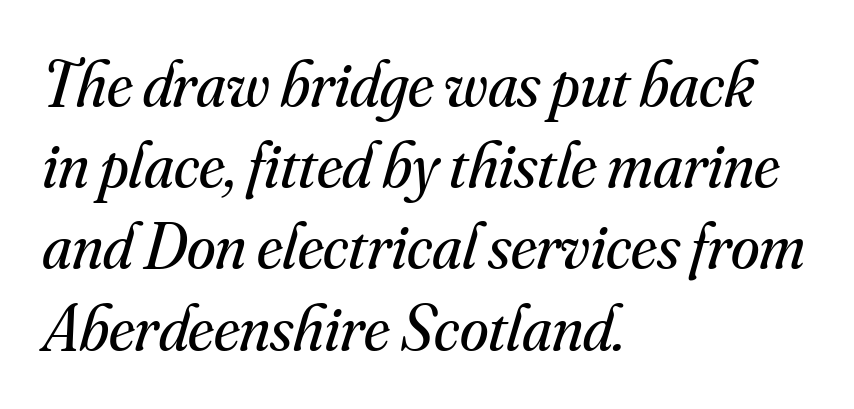
The typesetter chose a ragged-right arrangement here. The typography opts for an oblique posture over an upright one. Type style note: has serifs. One glance says typical: line gaps are just what's usual.
